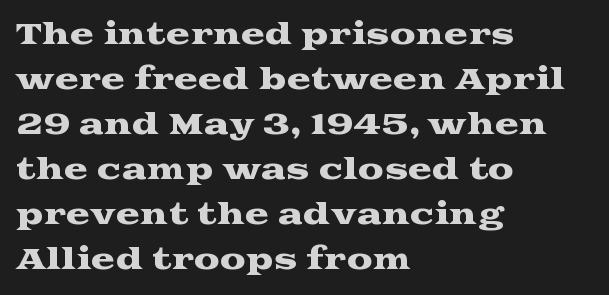
The image shows 29 px wide serif type, upright; set left-aligned, normal line spacing (1.55x), normal letter spacing, not underlined; medium stroke contrast and a medium x-height.
